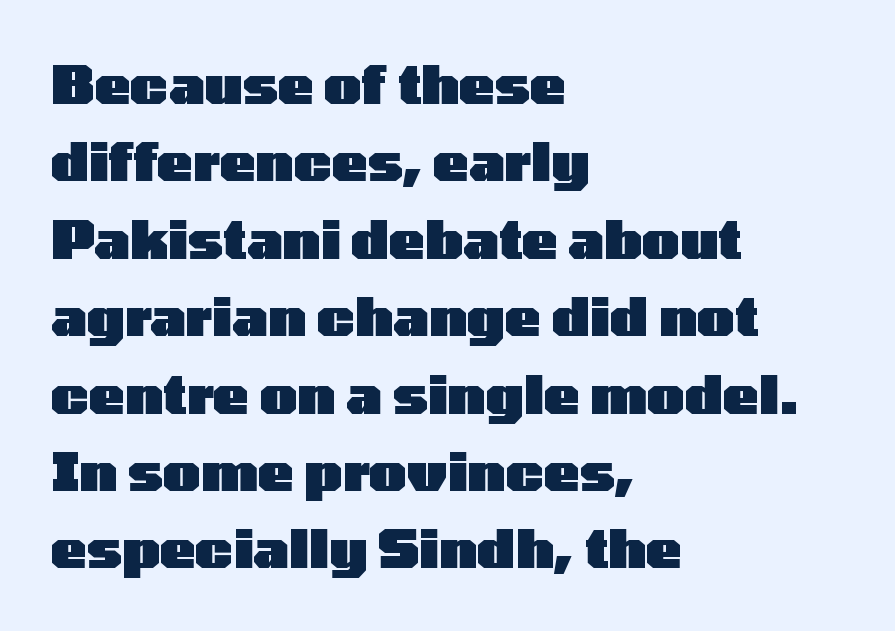
Q: Is the text bold? A: Yes.
Q: Is the text italic (slanted)? A: No, it is upright.
Q: Is the typeface a serif or a sans-serif typeface? A: Sans-serif.
Q: Is the text underlined? A: No.
Q: How is the paragraph aligned? A: Left-aligned.
Q: Is the spacing between letters normal or unusually wide? A: Normal.
Q: Is the spacing between lines tight, normal or loose? A: Normal.
Q: Width (condensed, normal, or wide)? A: Wide.
Q: Stroke contrast? A: Low.
Q: x-height? A: Medium.
Q: Monospaced? A: No.
